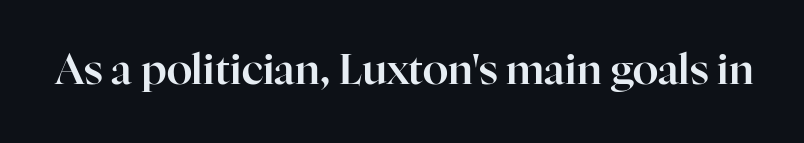
The image shows 42 px serif type, upright; set normal letter spacing, not underlined; high stroke contrast and a medium x-height.
